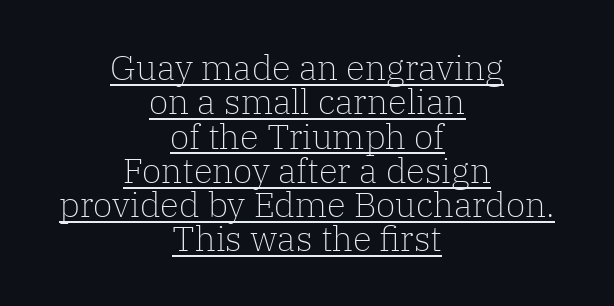
{"serif": "yes", "italic": "no", "bold": "no", "weight": "light", "width": "normal", "stroke_contrast": "low", "x_height": "medium", "monospaced": "no", "underline": "yes", "align": "center", "line_spacing": "tight", "line_spacing_ratio": 0.98, "letter_spacing": "normal", "letter_spacing_em": 0.0, "glyph_px": 35}
